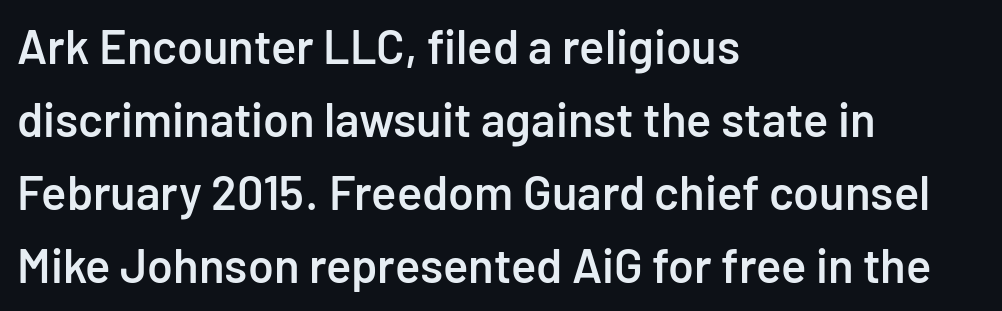
Q: Is the text bold? A: Semi-bold.
Q: Is the text italic (slanted)? A: No, it is upright.
Q: Is the typeface a serif or a sans-serif typeface? A: Sans-serif.
Q: Is the text underlined? A: No.
Q: How is the paragraph aligned? A: Left-aligned.
Q: Is the spacing between letters normal or unusually wide? A: Normal.
Q: Is the spacing between lines tight, normal or loose? A: Normal.
Q: Width (condensed, normal, or wide)? A: Normal.
Q: Stroke contrast? A: Low.
Q: x-height? A: Medium.
Q: Monospaced? A: No.
